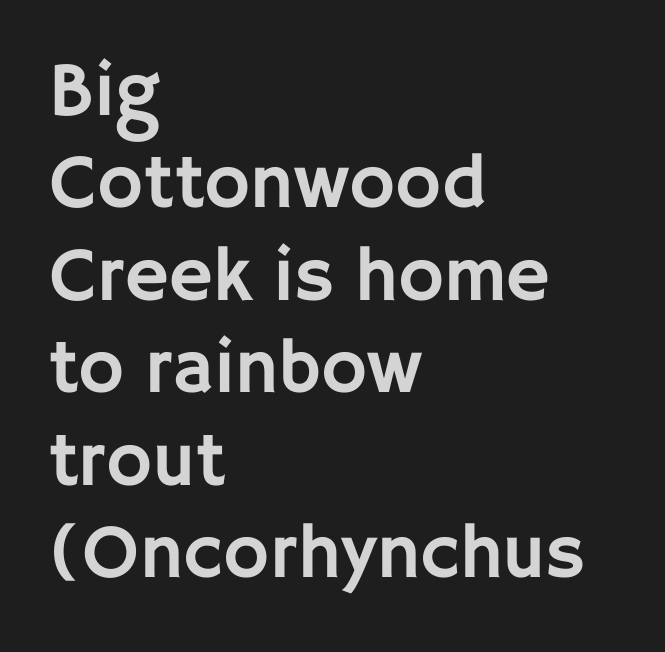
{"serif": "no", "italic": "no", "width": "normal", "stroke_contrast": "low", "x_height": "large", "monospaced": "no", "underline": "no", "align": "left", "line_spacing_ratio": 1.2, "letter_spacing": "normal", "letter_spacing_em": 0.0, "glyph_px": 77}
